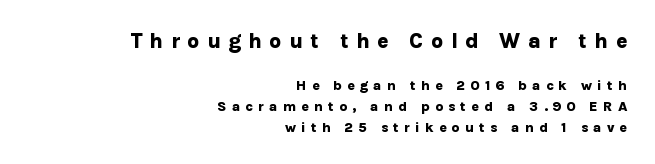
Is the lower block the larger one? No — the upper block carries the bigger type. How are the letters spaced? Widely, with obvious added tracking. Vertical spacing — default. The text block is weighted toward the right margin, trailing off unevenly leftward. Caption: bold face, heavy strokes. The string is rendered with underlining switched off.
